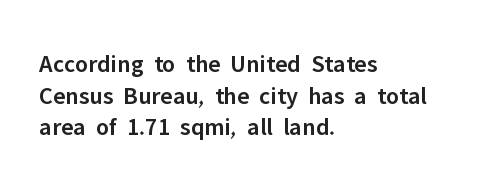
Q: Is the text bold? A: Semi-bold.
Q: Is the text italic (slanted)? A: No, it is upright.
Q: Is the text underlined? A: No.
Q: How is the paragraph aligned? A: Left-aligned.
Q: Is the spacing between letters normal or unusually wide? A: Normal.
Q: Is the spacing between lines tight, normal or loose? A: Normal.
